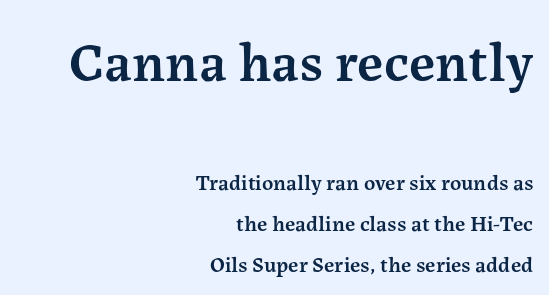
Q: Is the text bold? A: Semi-bold.
Q: Is the text italic (slanted)? A: No, it is upright.
Q: Is the typeface a serif or a sans-serif typeface? A: Serif.
Q: Is the text underlined? A: No.
Q: How is the paragraph aligned? A: Right-aligned.
Q: Is the spacing between letters normal or unusually wide? A: Normal.
Q: Which block of text is set in a larger size, the first (top) or the second (bottom)? A: The first (top) one.
Q: Width (condensed, normal, or wide)? A: Normal.
Q: Stroke contrast? A: Medium.
Q: x-height? A: Medium.
Q: Monospaced? A: No.
